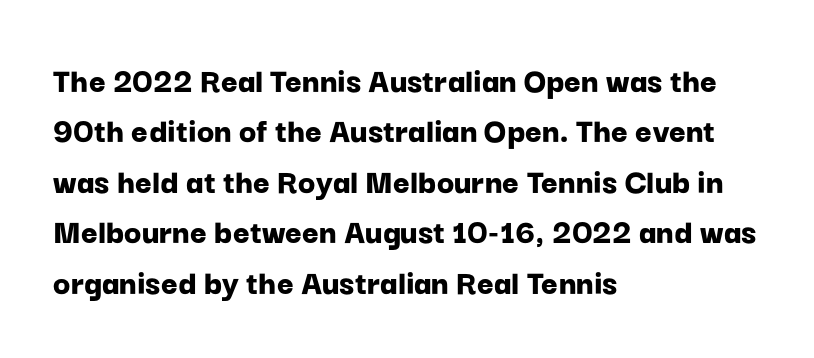
{"serif": "no", "italic": "no", "bold": "yes", "weight": "bold", "width": "normal", "stroke_contrast": "low", "x_height": "medium", "monospaced": "no", "underline": "no", "align": "left", "line_spacing": "normal", "line_spacing_ratio": 1.4, "letter_spacing": "normal", "letter_spacing_em": 0.0, "glyph_px": 36}
